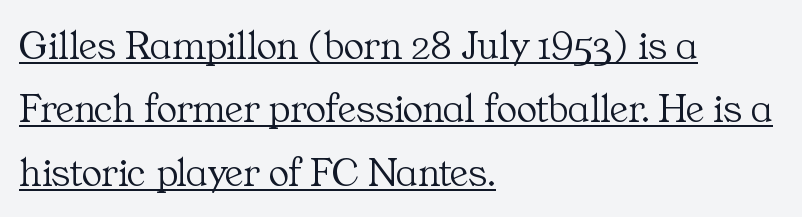
The image shows 42 px light serif type, upright; set left-aligned, normal line spacing (1.51x), normal letter spacing, underlined; medium stroke contrast and a medium x-height.
